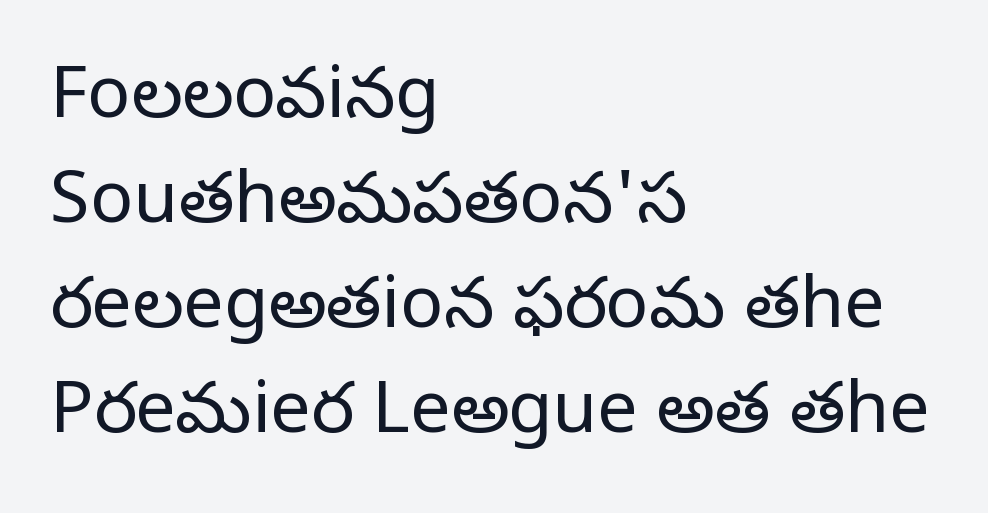
Q: Is the text bold? A: No.
Q: Is the text italic (slanted)? A: No, it is upright.
Q: Is the typeface a serif or a sans-serif typeface? A: Serif.
Q: Is the text underlined? A: No.
Q: How is the paragraph aligned? A: Left-aligned.
Q: Is the spacing between letters normal or unusually wide? A: Normal.
Q: Is the spacing between lines tight, normal or loose? A: Normal.
Q: Width (condensed, normal, or wide)? A: Normal.
Q: Stroke contrast? A: Low.
Q: x-height? A: Large.
Q: Monospaced? A: No.
